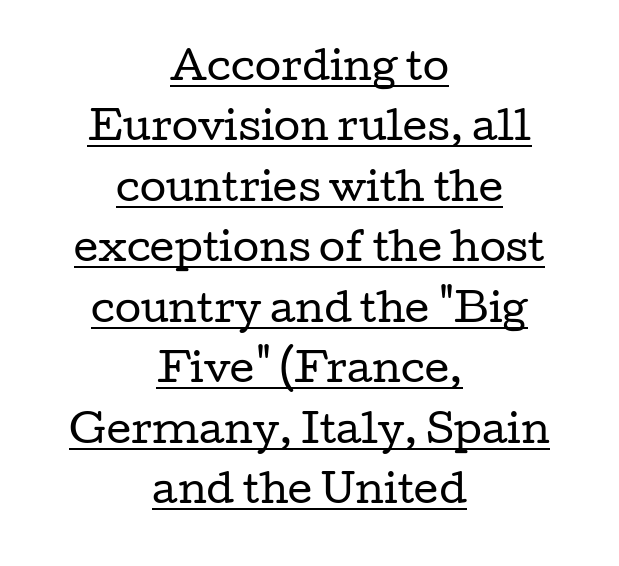
A typesetter would call this proportional, since set widths differ per character. A typesetter would call this leading conventional body-copy spacing. Caption: standard tracking, unaltered. The font sits on the lighter half of the weight spectrum, regular included. These lines are composed in type with serifs. This rendering features underlined lettering.
